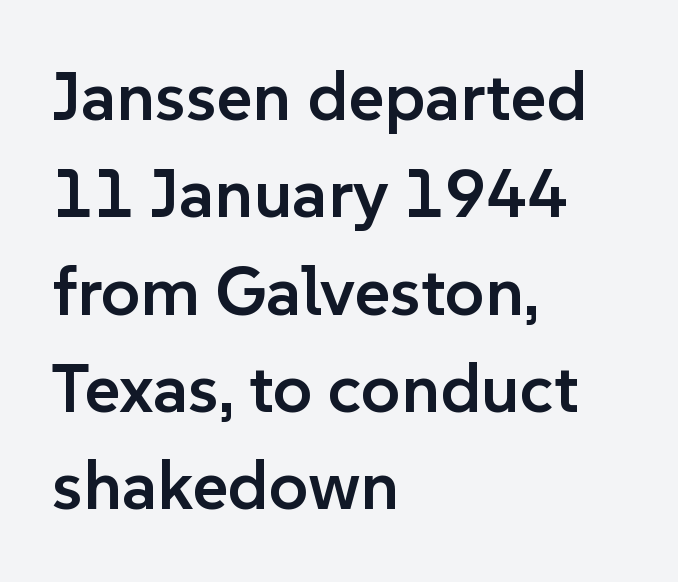
How would I describe the line gaps? Plain and ordinary. Reading down the block, your eye returns to a fixed left position each line. Examine the stroke ends and you'll find no serifs. Ordinary non-slanted type is in use. This sample has the flowing, uneven cadence of proportional lettering. Is the letter spacing exaggerated? No — it looks like the ordinary default.
